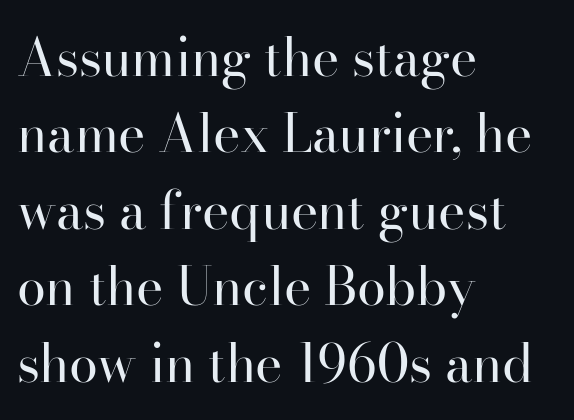
Q: Is the text bold? A: No.
Q: Is the text italic (slanted)? A: No, it is upright.
Q: Is the typeface a serif or a sans-serif typeface? A: Serif.
Q: Is the text underlined? A: No.
Q: How is the paragraph aligned? A: Left-aligned.
Q: Is the spacing between letters normal or unusually wide? A: Normal.
Q: Is the spacing between lines tight, normal or loose? A: Normal.
Q: Width (condensed, normal, or wide)? A: Normal.
Q: Stroke contrast? A: High.
Q: x-height? A: Small.
Q: Monospaced? A: No.
